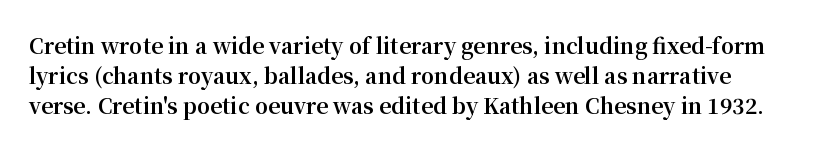
The image shows 21 px bold type, upright; set normal line spacing (1.44x), normal letter spacing, not underlined.
